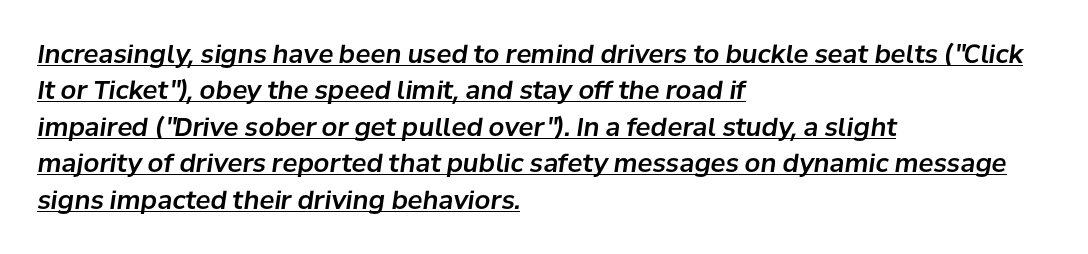
{"italic": "yes", "lean": "right", "slant_degrees": 8, "underline": "yes", "align": "left", "line_spacing": "normal", "line_spacing_ratio": 1.46, "letter_spacing": "normal", "letter_spacing_em": 0.0, "glyph_px": 25}
